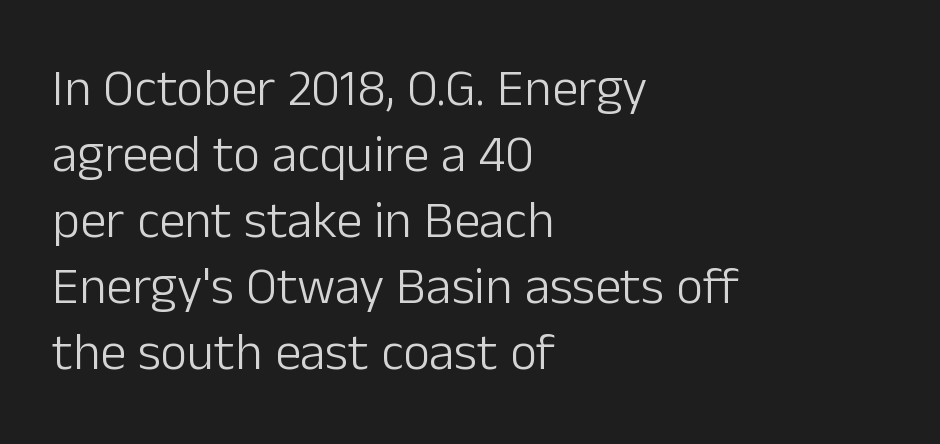
Decoration check: the copy has no underline. Serif or sans? Sans — the stroke terminals are bare. There is no visible air inserted between adjacent glyphs. Leading matches the norm, producing a regular column.
